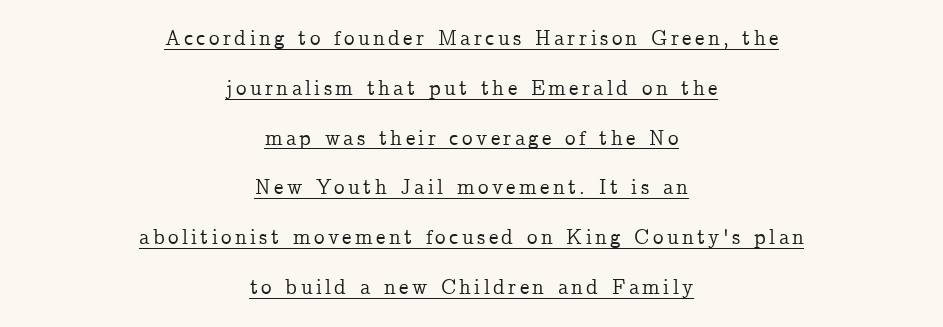
{"italic": "no", "underline": "yes", "align": "center", "line_spacing": "loose", "line_spacing_ratio": 2.37, "glyph_px": 21}
